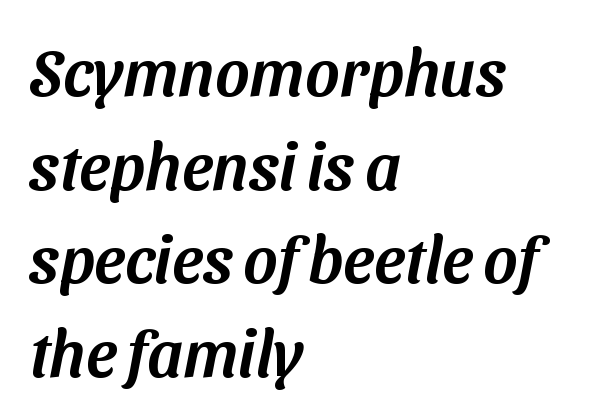
Q: Is the typeface a serif or a sans-serif typeface? A: Sans-serif.
Q: Is the text underlined? A: No.
Q: How is the paragraph aligned? A: Left-aligned.
Q: Is the spacing between letters normal or unusually wide? A: Normal.
Q: Is the spacing between lines tight, normal or loose? A: Normal.
Q: Width (condensed, normal, or wide)? A: Normal.
Q: Stroke contrast? A: Medium.
Q: x-height? A: Medium.
Q: Monospaced? A: No.
